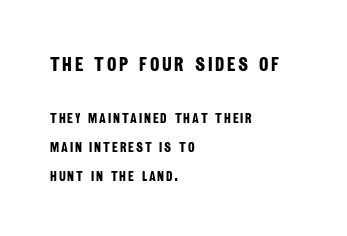
{"bold": "yes", "underline": "no", "align": "left", "line_spacing": "loose", "line_spacing_ratio": 2.08, "larger_block": "first", "size_ratio": 1.43, "glyph_px": 20}
